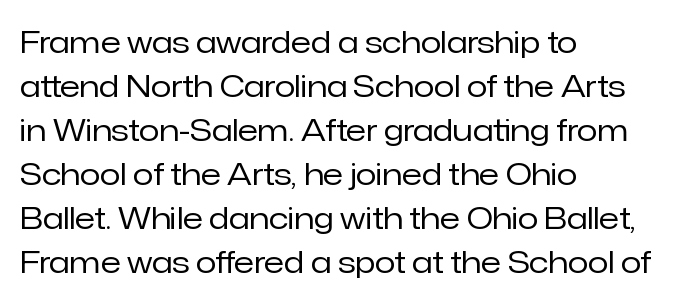
The image shows 30 px regular-weight sans-serif type, upright; set left-aligned, normal line spacing (1.47x), normal letter spacing, not underlined; low stroke contrast and a medium x-height.
